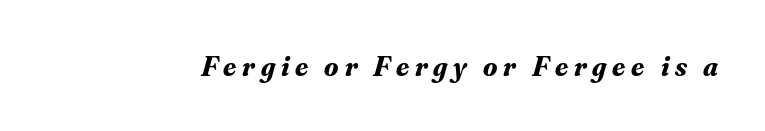
Q: Is the text bold? A: Yes.
Q: Is the text italic (slanted)? A: Yes, it leans right by about 16 degrees.
Q: Is the typeface a serif or a sans-serif typeface? A: Serif.
Q: Is the text underlined? A: No.
Q: Is the spacing between letters normal or unusually wide? A: Unusually wide.
Q: Width (condensed, normal, or wide)? A: Normal.
Q: Stroke contrast? A: Medium.
Q: x-height? A: Small.
Q: Monospaced? A: No.
